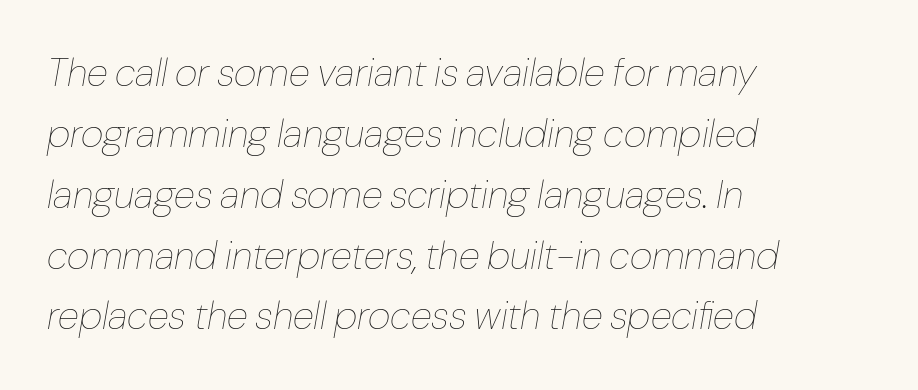
Q: Is the text bold? A: No.
Q: Is the text italic (slanted)? A: Yes, it leans right by about 10 degrees.
Q: Is the text underlined? A: No.
Q: How is the paragraph aligned? A: Left-aligned.
Q: Is the spacing between letters normal or unusually wide? A: Normal.
Q: Is the spacing between lines tight, normal or loose? A: Normal.
Q: Width (condensed, normal, or wide)? A: Normal.
Q: Stroke contrast? A: Low.
Q: x-height? A: Medium.
Q: Monospaced? A: No.
